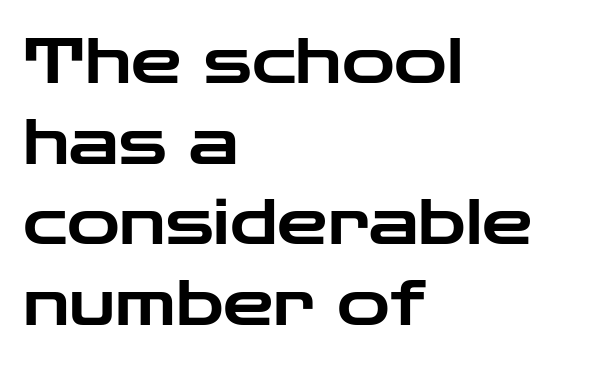
Q: Is the text italic (slanted)? A: No, it is upright.
Q: Is the typeface a serif or a sans-serif typeface? A: Sans-serif.
Q: Is the text underlined? A: No.
Q: How is the paragraph aligned? A: Left-aligned.
Q: Is the spacing between letters normal or unusually wide? A: Normal.
Q: Is the spacing between lines tight, normal or loose? A: Normal.
Q: Width (condensed, normal, or wide)? A: Wide.
Q: Stroke contrast? A: Low.
Q: x-height? A: Medium.
Q: Monospaced? A: No.
